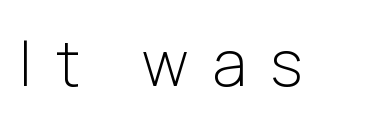
The image shows 62 px light sans-serif type, upright; set unusually wide letter spacing (+0.4 em), not underlined; low stroke contrast and a medium x-height.
